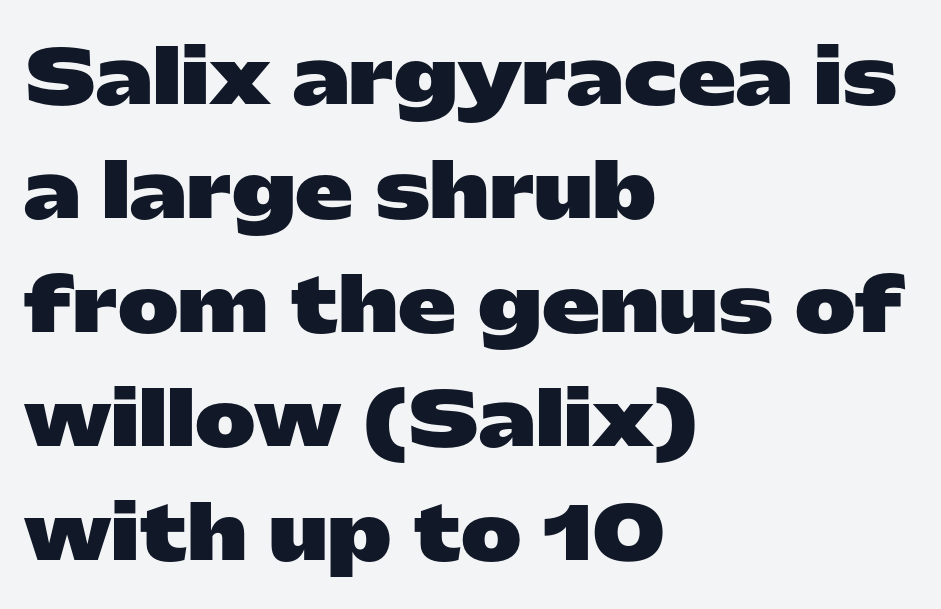
Proportional: the letters do not fall into vertical columns. The letters stand straight up with perfectly vertical stems. Stroke terminals: plain, sans-serif. Leading matches the norm, producing a regular column. Line starts are locked; line ends wander.
